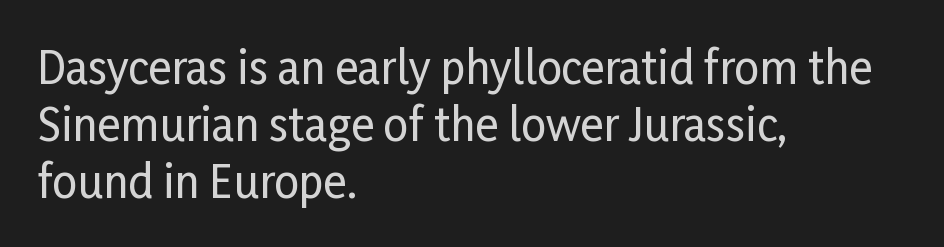
Nothing unusual about the tracking: characters are spaced as the font intends. These lines stack with their left ends in a neat column. The foot of each line stays bare and open. Is there much room between lines? A standard amount, neither cramped nor airy.
